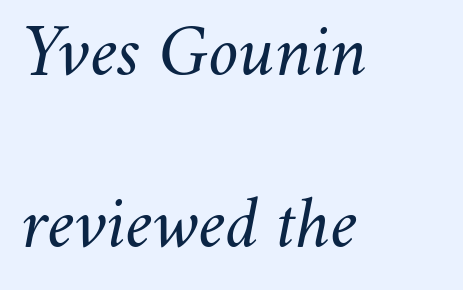
Q: Is the text bold? A: No.
Q: Is the text italic (slanted)? A: Yes, it leans right by about 11 degrees.
Q: Is the text underlined? A: No.
Q: How is the paragraph aligned? A: Left-aligned.
Q: Is the spacing between letters normal or unusually wide? A: Normal.
Q: Is the spacing between lines tight, normal or loose? A: Loose.
Q: Width (condensed, normal, or wide)? A: Normal.
Q: Stroke contrast? A: Medium.
Q: x-height? A: Small.
Q: Monospaced? A: No.
